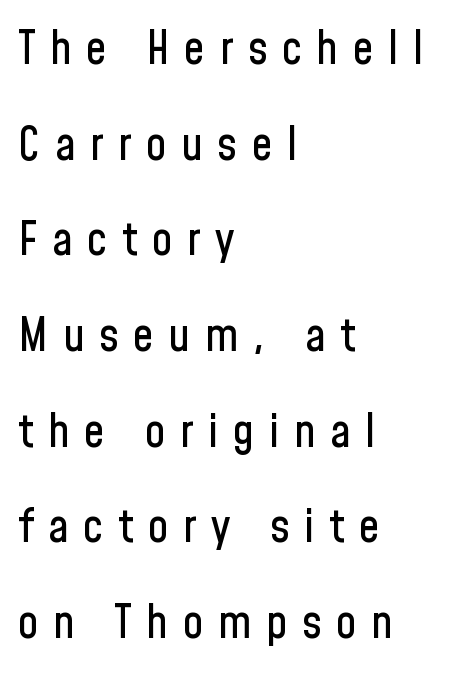
Q: Is the text italic (slanted)? A: No, it is upright.
Q: Is the typeface a serif or a sans-serif typeface? A: Sans-serif.
Q: Is the text underlined? A: No.
Q: How is the paragraph aligned? A: Left-aligned.
Q: Is the spacing between letters normal or unusually wide? A: Unusually wide.
Q: Is the spacing between lines tight, normal or loose? A: Loose.
Q: Width (condensed, normal, or wide)? A: Condensed.
Q: Stroke contrast? A: Low.
Q: x-height? A: Medium.
Q: Monospaced? A: No.
